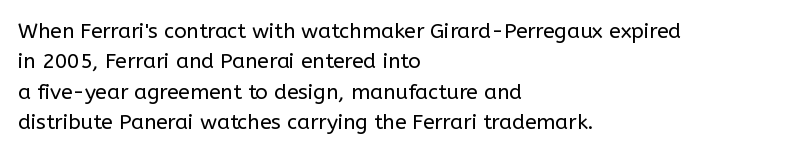
Q: Is the text bold? A: No.
Q: Is the text italic (slanted)? A: No, it is upright.
Q: Is the text underlined? A: No.
Q: How is the paragraph aligned? A: Left-aligned.
Q: Is the spacing between letters normal or unusually wide? A: Normal.
Q: Is the spacing between lines tight, normal or loose? A: Normal.
